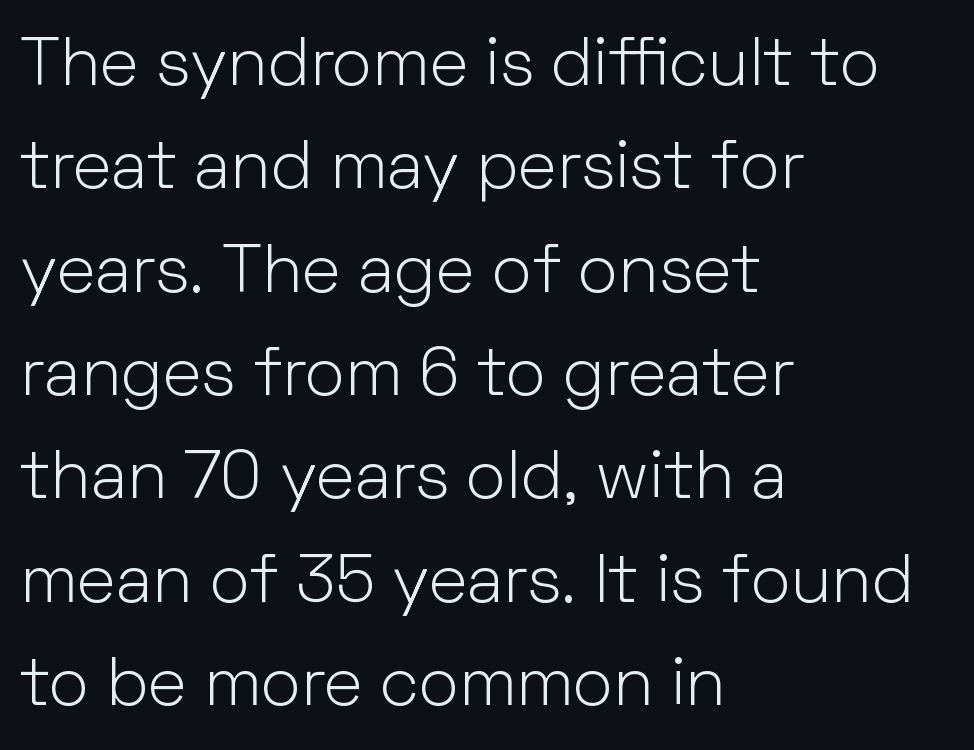
Q: Is the text bold? A: No.
Q: Is the text italic (slanted)? A: No, it is upright.
Q: Is the typeface a serif or a sans-serif typeface? A: Sans-serif.
Q: Is the text underlined? A: No.
Q: How is the paragraph aligned? A: Left-aligned.
Q: Is the spacing between letters normal or unusually wide? A: Normal.
Q: Is the spacing between lines tight, normal or loose? A: Normal.
Q: Width (condensed, normal, or wide)? A: Normal.
Q: Stroke contrast? A: Low.
Q: x-height? A: Medium.
Q: Monospaced? A: No.
